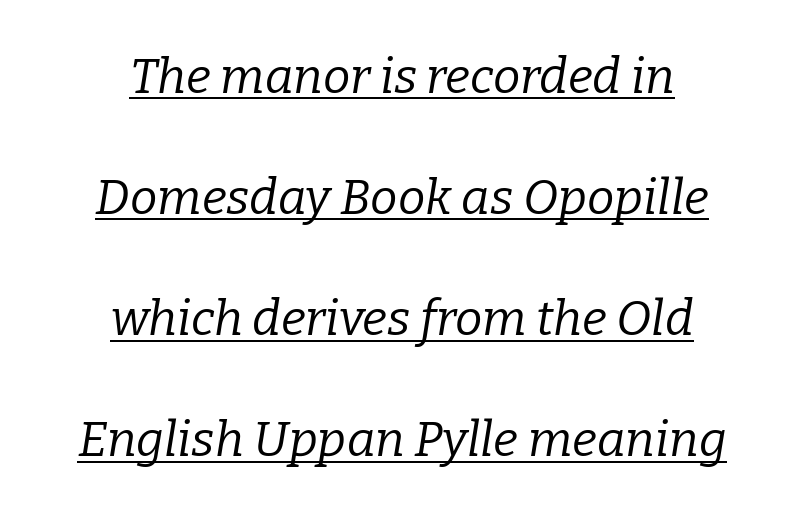
Q: Is the text bold? A: No.
Q: Is the text italic (slanted)? A: Yes, it leans right by about 9 degrees.
Q: Is the typeface a serif or a sans-serif typeface? A: Serif.
Q: Is the text underlined? A: Yes.
Q: How is the paragraph aligned? A: Centered.
Q: Is the spacing between letters normal or unusually wide? A: Normal.
Q: Is the spacing between lines tight, normal or loose? A: Loose.
Q: Width (condensed, normal, or wide)? A: Normal.
Q: Stroke contrast? A: Low.
Q: x-height? A: Medium.
Q: Monospaced? A: No.
